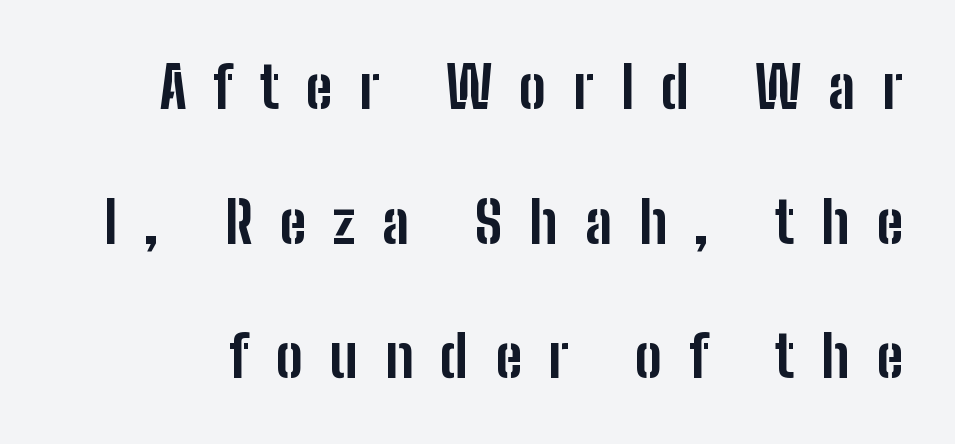
The leading is generous, giving the passage an open texture. Students, note that the glyphs here are deliberately spaced far apart. The baseline area is clear. Tall strokes in this sample are plumb rather than angled. Typographic density is high because the face is bold.
